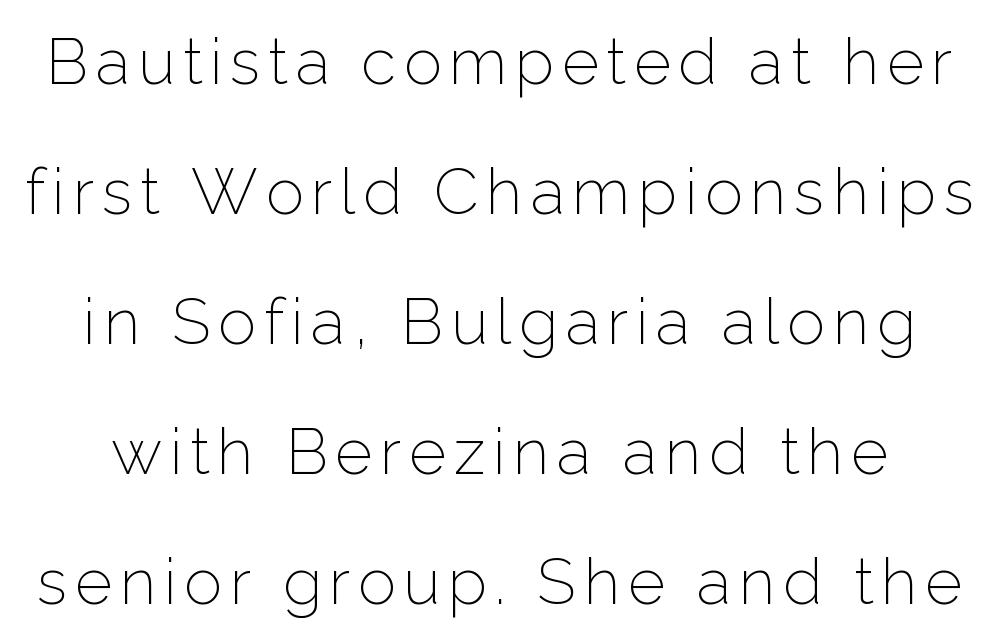
The image shows 64 px light sans-serif type, upright; set loose line spacing (2.03x), not underlined; low stroke contrast and a medium x-height.
